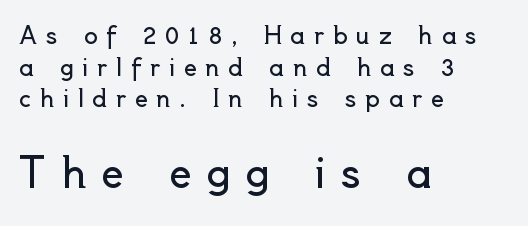
{"serif": "no", "italic": "no", "bold": "no", "weight": "regular", "width": "normal", "x_height": "small", "monospaced": "no", "underline": "no", "align": "left", "line_spacing": "normal", "line_spacing_ratio": 1.38, "letter_spacing": "wide", "letter_spacing_em": 0.37, "larger_block": "second", "size_ratio": 1.74, "glyph_px": 40}
